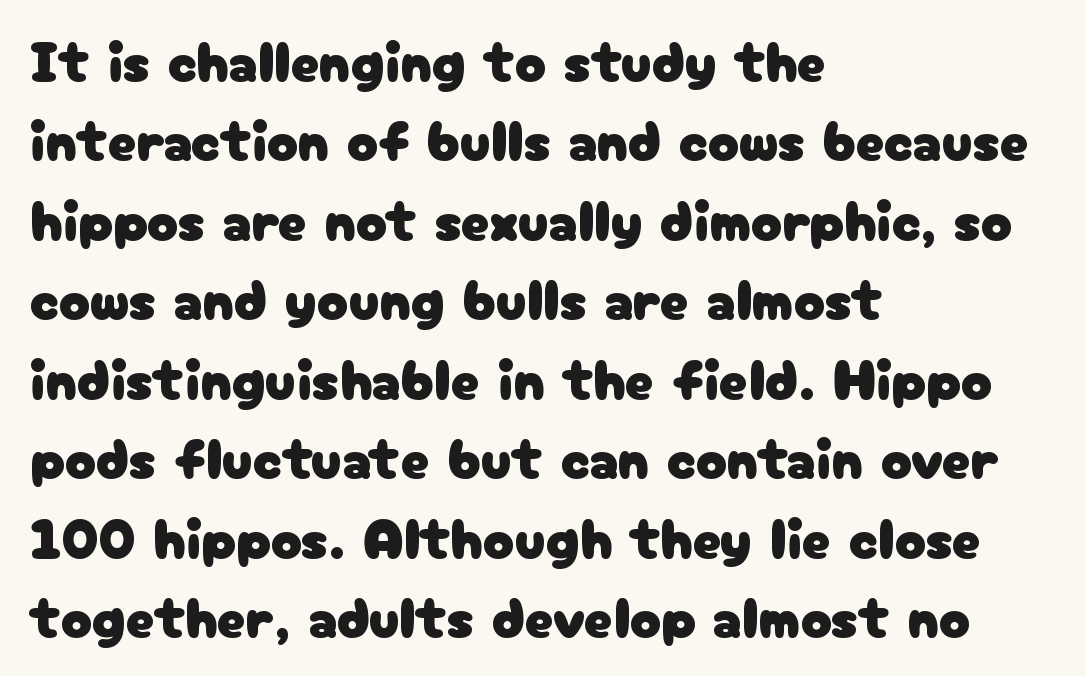
Q: Is the text italic (slanted)? A: No, it is upright.
Q: Is the typeface a serif or a sans-serif typeface? A: Sans-serif.
Q: Is the text underlined? A: No.
Q: How is the paragraph aligned? A: Left-aligned.
Q: Is the spacing between letters normal or unusually wide? A: Normal.
Q: Is the spacing between lines tight, normal or loose? A: Normal.
Q: Width (condensed, normal, or wide)? A: Normal.
Q: Stroke contrast? A: Low.
Q: x-height? A: Medium.
Q: Monospaced? A: No.
